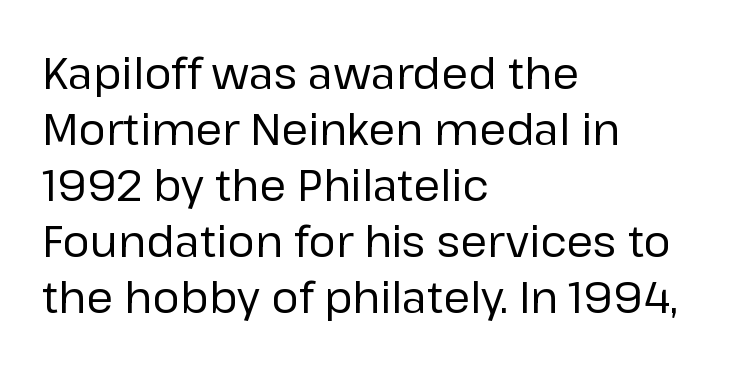
The words here are not underlined. A typesetter would mark this as roman, not italic. The letters sit at their default tracking, neither squeezed nor spread. Typeset ragged right — the left edge is the straight one. The letters advance in unequal steps, a hallmark of proportional type. Font category for this specimen: sans-serif.
